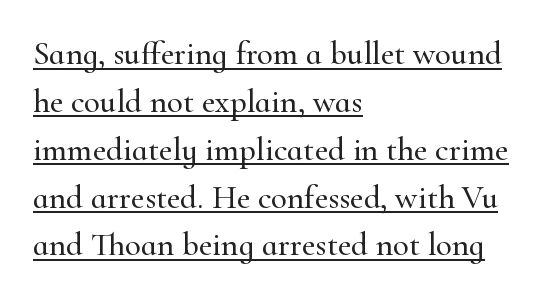
Somebody hit Ctrl+U on this one — the words are underlined. It's the straight-up-and-down kind of type. Look at the bottom of the vertical strokes: they flare into serifs here. What stands out about the letter spacing? Nothing — it is the standard amount. You could not count columns in this text — the font is proportionally spaced.
